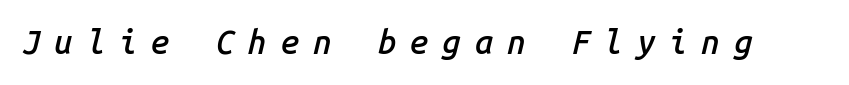
The image shows 33 px semibold type, italic (leaning right), monospaced; set unusually wide letter spacing (+0.42 em), not underlined; low stroke contrast and a medium x-height.
